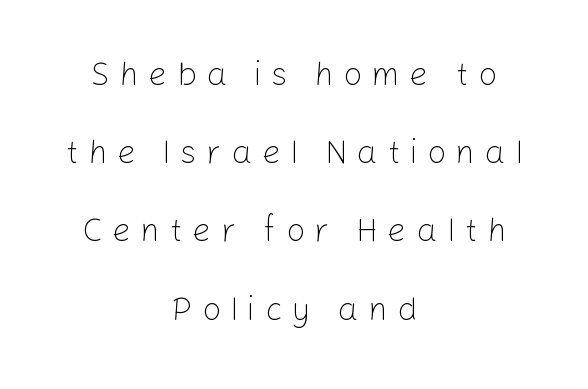
In terms of letterform style, serifs are entirely absent. Plain, unruled lines of type. This sample trades compactness for vertical openness between lines. Do the characters align in a grid? No, the font is proportional. Glyph-to-glyph distance is far greater than everyday printed text.
